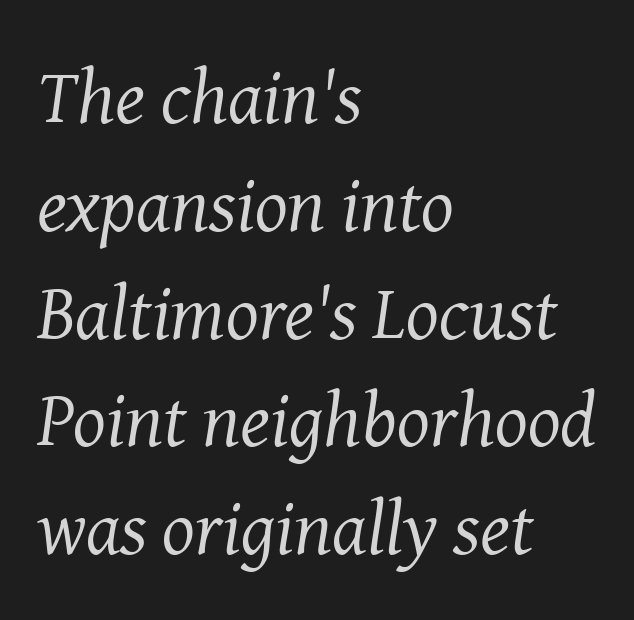
The image shows 77 px regular-weight serif type, italic (leaning right); set left-aligned, normal line spacing (1.4x), normal letter spacing, not underlined; medium stroke contrast and a medium x-height.
